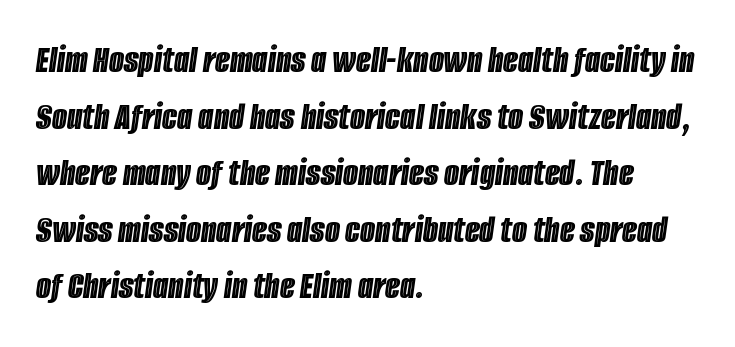
{"italic": "yes", "lean": "right", "slant_degrees": 8, "width": "condensed", "x_height": "large", "monospaced": "no", "underline": "no", "align": "left", "line_spacing": "normal", "line_spacing_ratio": 1.45, "letter_spacing": "normal", "letter_spacing_em": 0.0, "glyph_px": 39}
